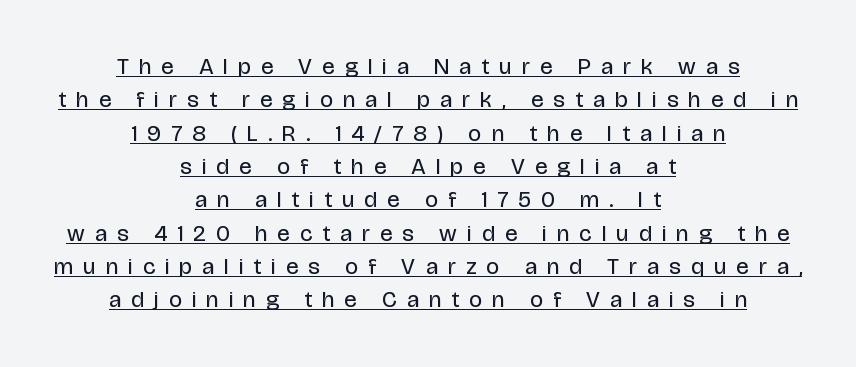
{"italic": "no", "bold": "no", "underline": "yes", "align": "center", "line_spacing": "normal", "line_spacing_ratio": 1.45, "letter_spacing": "wide", "letter_spacing_em": 0.45, "glyph_px": 23}
